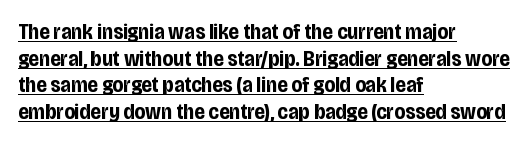
The image shows 22 px bold type, upright; set left-aligned, line spacing 1.21x, normal letter spacing, underlined.
